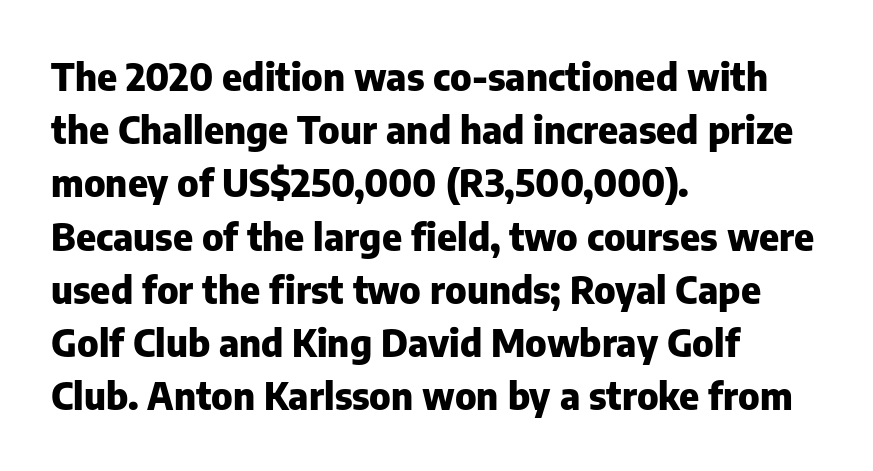
The image shows 38 px heavy sans-serif type, upright; set left-aligned, normal line spacing (1.4x), normal letter spacing, not underlined; low stroke contrast and a medium x-height.
